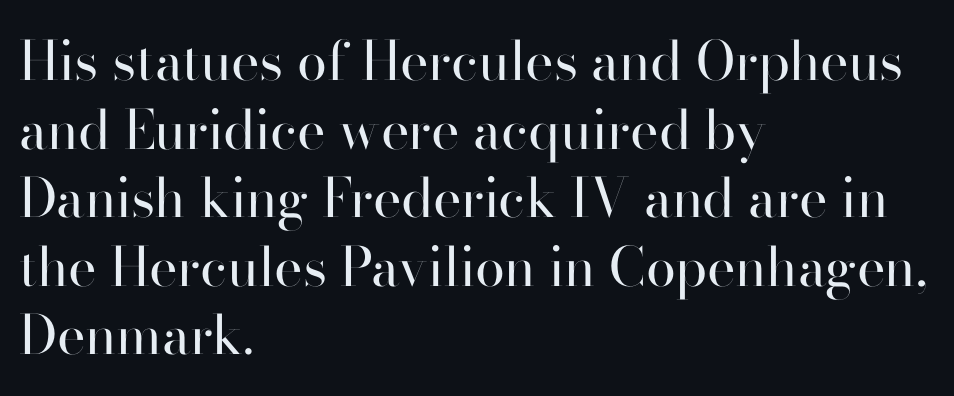
Q: Is the text bold? A: No.
Q: Is the text italic (slanted)? A: No, it is upright.
Q: Is the typeface a serif or a sans-serif typeface? A: Sans-serif.
Q: Is the text underlined? A: No.
Q: How is the paragraph aligned? A: Left-aligned.
Q: Is the spacing between letters normal or unusually wide? A: Normal.
Q: Is the spacing between lines tight, normal or loose? A: Normal.
Q: Width (condensed, normal, or wide)? A: Normal.
Q: Stroke contrast? A: High.
Q: x-height? A: Small.
Q: Monospaced? A: No.
